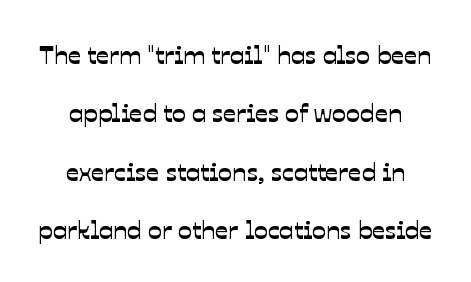
{"underline": "no", "align": "center", "line_spacing": "loose", "line_spacing_ratio": 2.25, "letter_spacing": "normal", "letter_spacing_em": 0.0, "glyph_px": 26}
